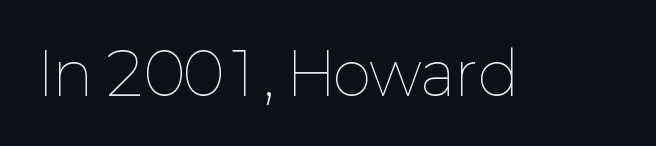
The image shows 59 px thin type, upright; set normal letter spacing, not underlined; low stroke contrast and a medium x-height.
